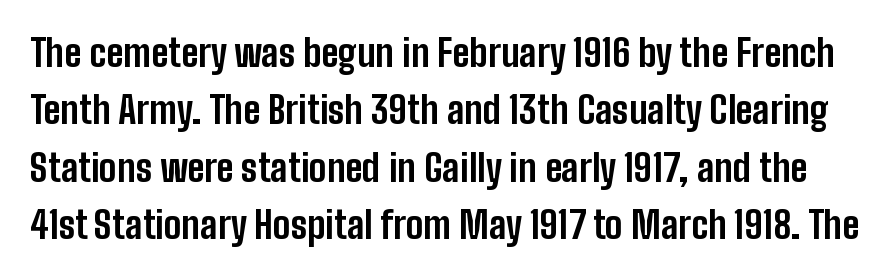
The image shows 37 px bold, condensed sans-serif type, upright; set normal line spacing (1.55x), normal letter spacing, not underlined; low stroke contrast and a medium x-height.
